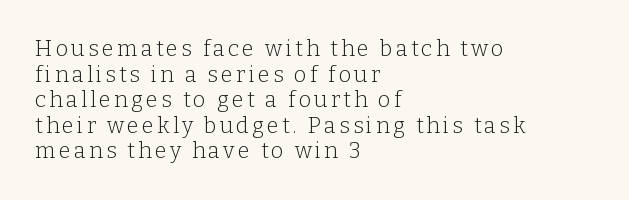
{"italic": "no", "bold": "no", "underline": "no", "align": "left", "line_spacing_ratio": 1.16, "glyph_px": 22}
